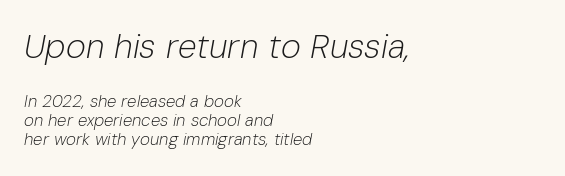
Looks like regular typesetting: each glyph gets only the width it needs. The letters sit at their default tracking, neither squeezed nor spread. What's the leading like? Squeezed, with rows nearly overlapping. Would a proofreader flag this as italicized? Yes. This layout puts the oversized block above and the modest block below.
